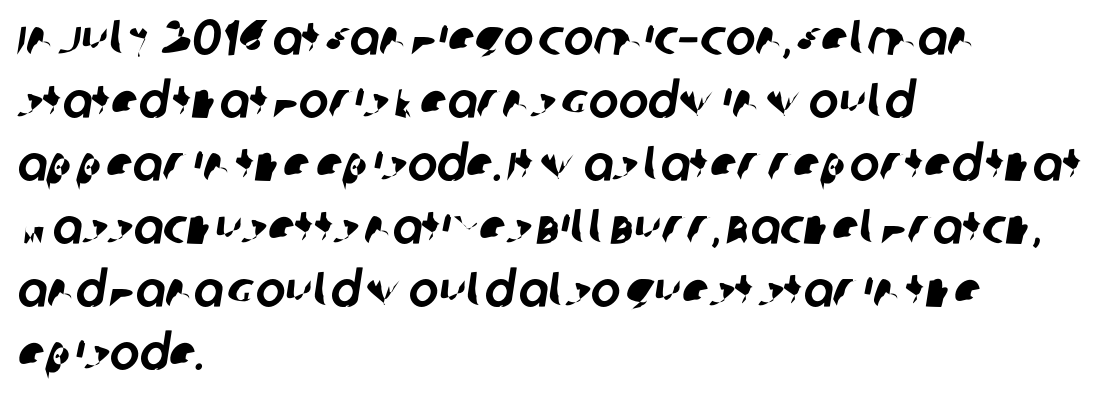
The image shows 50 px sans-serif type; set left-aligned, normal line spacing (1.26x), normal letter spacing, not underlined; low stroke contrast and a large x-height.
